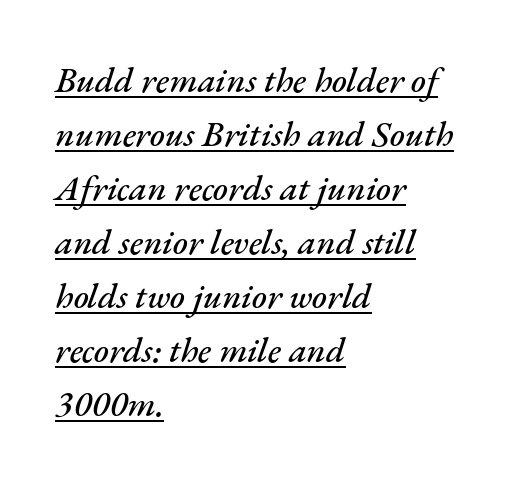
The letters are slanted; this is an italic face. Varying glyph widths throughout — classic text-font behaviour. Summary of vertical rhythm: regular, with standard interline spacing. Somebody hit Ctrl+U on this one — the words are underlined. Observe the ordinary spacing: letters are neighbours, not strangers. A classic flush-left, rag-right setting is used for this passage.
